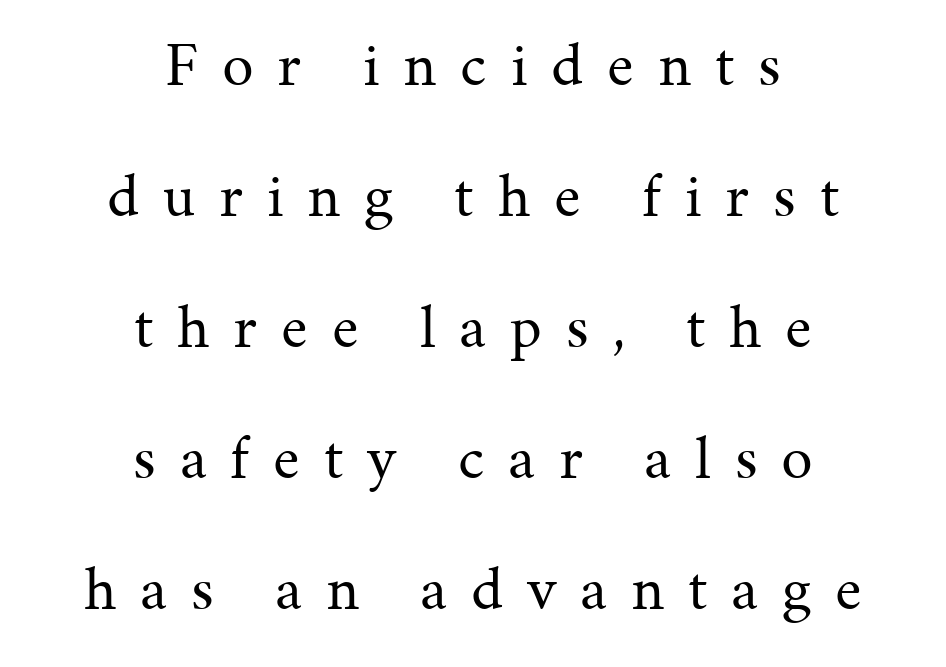
These lines stand farther apart than default settings would place them. Words float on clear page, feet unadorned. The paragraph has two soft edges and a firm central axis. A quiet, ordinary-to-light weight characterises the typeface.
